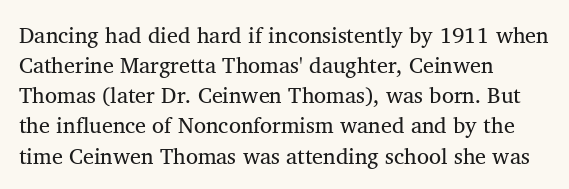
The lettering stays uniformly vertical, giving the passage a roman look. The text block is weighted toward the left margin, trailing off unevenly rightward. A typesetter would call this zero additional tracking. Evenly set lines give the paragraph a standard silhouette.
